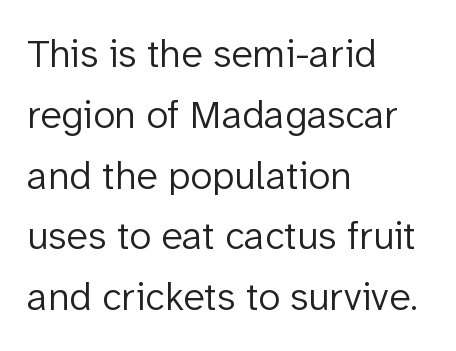
Caption: face not bold, strokes unweighted. Letter spacing: default. This rendering features lettering with no underline. The line-height multiplier appears to be the usual default. Proportional: the letters do not fall into vertical columns. Quick note: not italic, upright.
